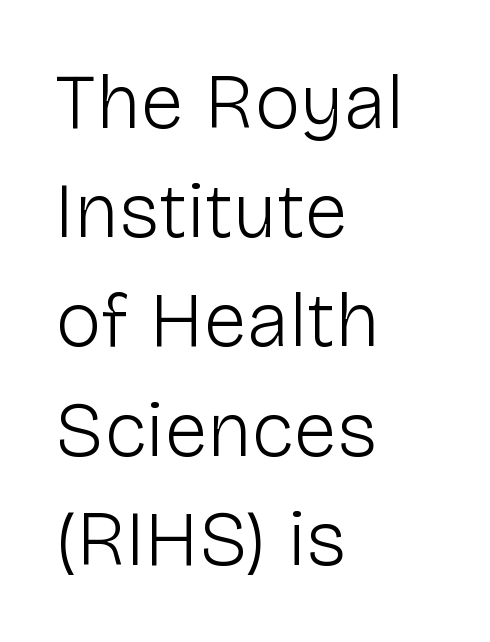
On a weight scale, this lands at 450 or below. No extra tracking has been applied to these lines. Unlike italic type, these characters show no tilt at all. Teacher's note: observe the even left margin — that is flush-left alignment.
